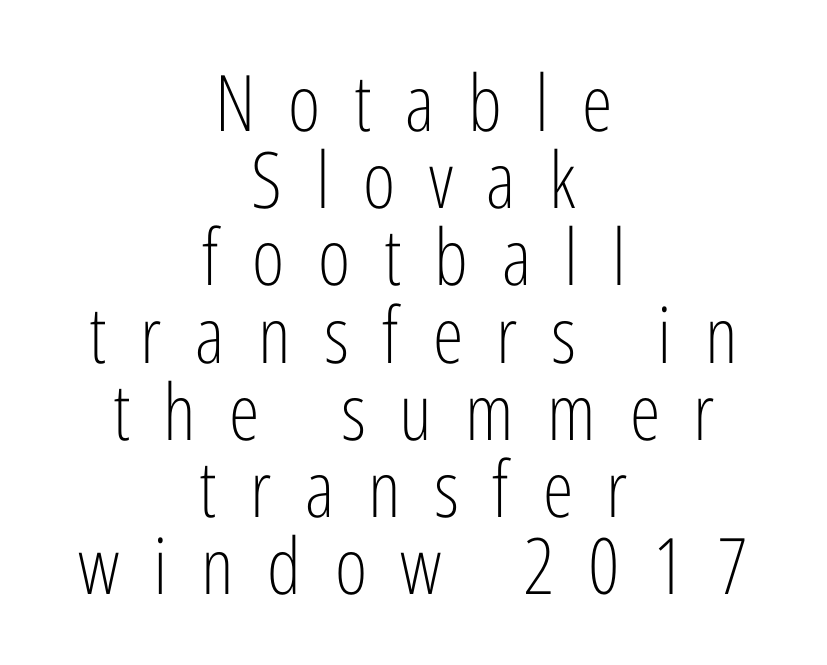
These lines huddle together more closely than default settings would place them. If you drew a line through each stem, it would be perfectly vertical. Just letters on the line, the space beneath them empty. The rendering inserts visible extra space after every character. Nope, no serifs anywhere on these letters. The font is comparable to plain body text, perhaps lighter.
